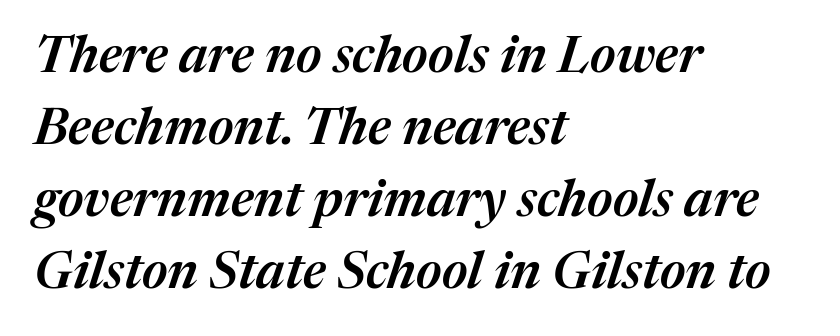
The image shows 51 px semibold type, italic (leaning right); set left-aligned, normal line spacing (1.41x), normal letter spacing, not underlined; medium stroke contrast and a medium x-height.
